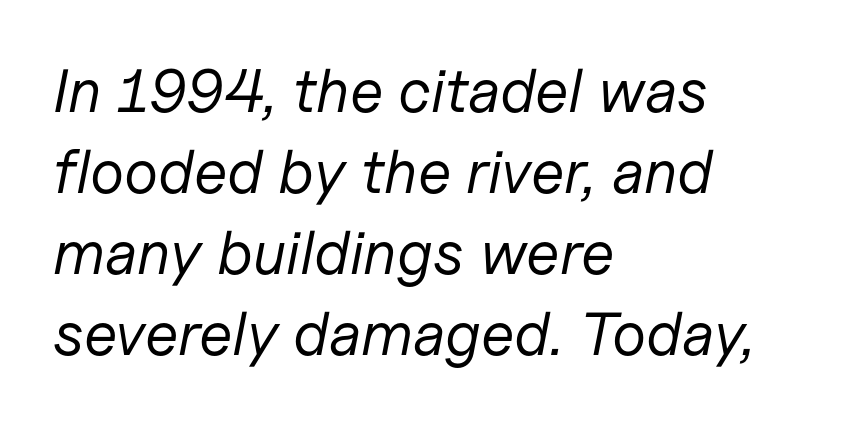
{"italic": "yes", "lean": "right", "slant_degrees": 11, "bold": "no", "weight": "regular", "width": "normal", "stroke_contrast": "low", "x_height": "medium", "monospaced": "no", "underline": "no", "align": "left", "line_spacing": "normal", "line_spacing_ratio": 1.33, "letter_spacing": "normal", "letter_spacing_em": 0.0, "glyph_px": 61}
